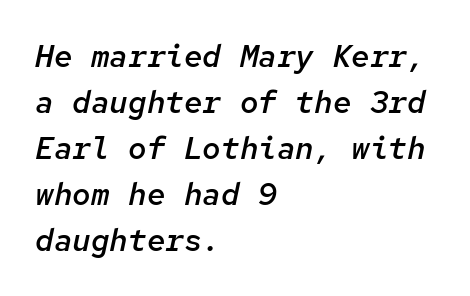
The image shows 31 px semibold type, italic (leaning right), monospaced; set left-aligned, normal line spacing (1.48x), normal letter spacing, not underlined; low stroke contrast and a medium x-height.
